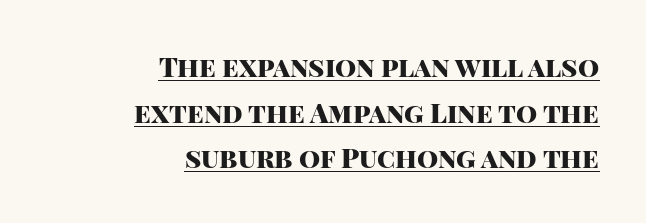
Q: Is the text bold? A: Yes.
Q: Is the text italic (slanted)? A: No, it is upright.
Q: Is the text underlined? A: Yes.
Q: How is the paragraph aligned? A: Right-aligned.
Q: Is the spacing between letters normal or unusually wide? A: Normal.
Q: Is the spacing between lines tight, normal or loose? A: Normal.
